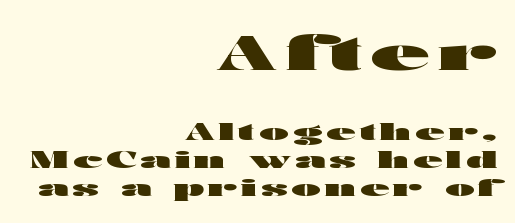
{"serif": "no", "italic": "no", "bold": "yes", "weight": "heavy", "width": "wide", "stroke_contrast": "high", "x_height": "medium", "monospaced": "no", "underline": "no", "align": "right", "line_spacing_ratio": 1.17, "larger_block": "first", "size_ratio": 2.0, "glyph_px": 48}
